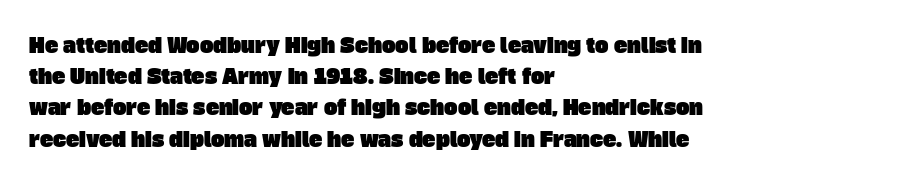
Q: Is the text underlined? A: No.
Q: How is the paragraph aligned? A: Left-aligned.
Q: Is the spacing between letters normal or unusually wide? A: Normal.
Q: Is the spacing between lines tight, normal or loose? A: Normal.
